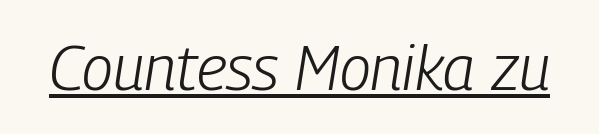
You can see a thin bar hugging the bottom of the glyphs. There's an unmistakable incline to the writing here. Heaviness? Minimal to ordinary, like unemphasized prose. The type is set solid horizontally, with unmodified tracking. The letters advance in unequal steps, a hallmark of proportional type.
